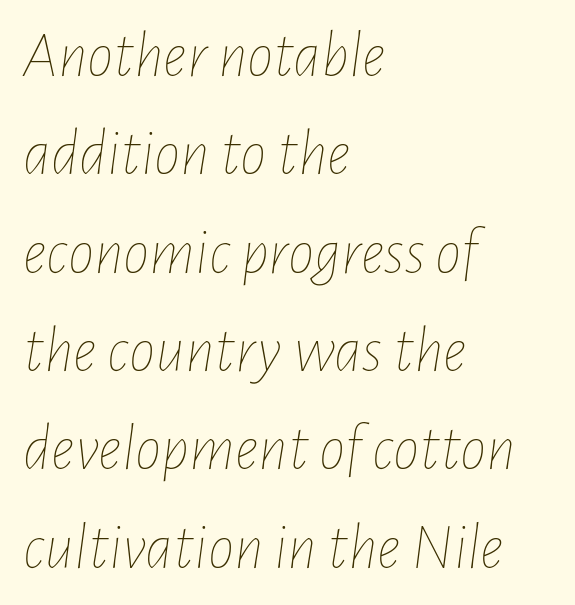
The image shows 66 px thin, condensed type, italic (leaning right); set left-aligned, normal line spacing (1.49x), normal letter spacing, not underlined; low stroke contrast and a medium x-height.
